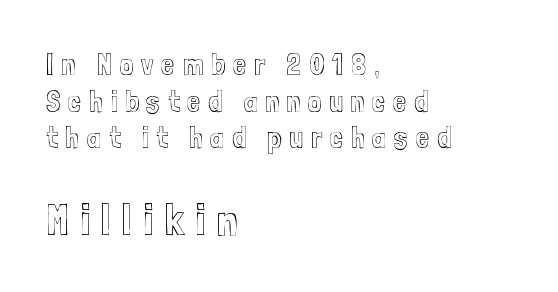
The image shows 45 px condensed type, upright; set left-aligned, line spacing 1.22x, unusually wide letter spacing (+0.26 em), not underlined; the second (bottom) block is 1.5x larger; a medium x-height.
